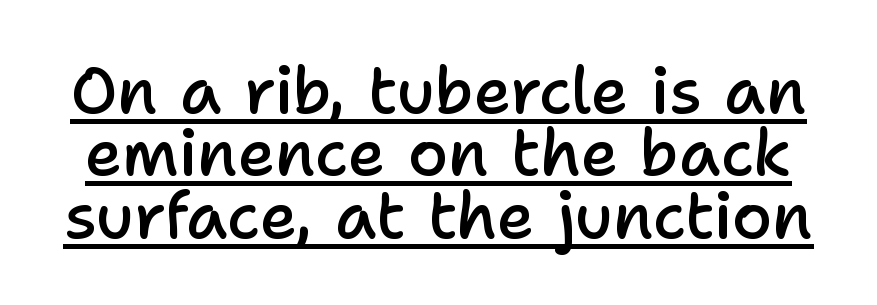
Serifs: no, the terminals of the letterforms are clean. Baseline-to-baseline distance is barely more than the letter height. The characters look somewhat weighty, a semibold short of true bold. Decoration check: the copy is underlined. Proportional: the letters do not fall into vertical columns. A typesetter would call this zero additional tracking.
